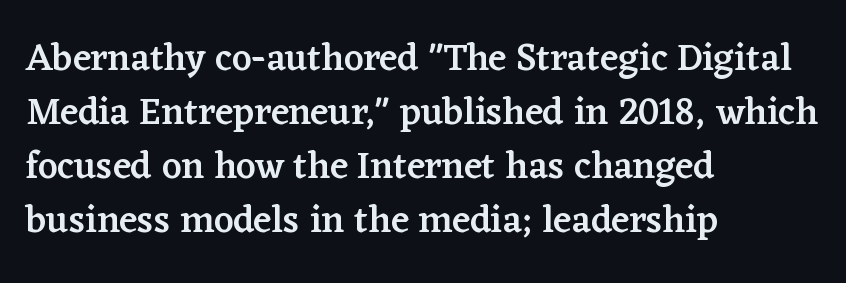
{"serif": "yes", "italic": "no", "bold": "semi", "weight": "semibold", "width": "normal", "stroke_contrast": "low", "x_height": "medium", "monospaced": "no", "underline": "no", "align": "left", "line_spacing": "normal", "line_spacing_ratio": 1.42, "letter_spacing": "normal", "letter_spacing_em": 0.0, "glyph_px": 38}
